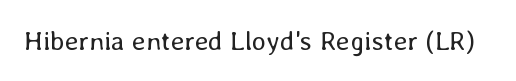
The image shows 27 px text type, upright; set normal letter spacing, not underlined.
